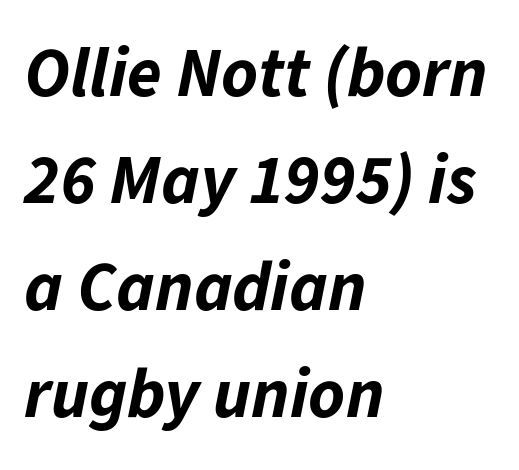
{"italic": "yes", "lean": "right", "slant_degrees": 11, "bold": "yes", "weight": "bold", "width": "normal", "stroke_contrast": "low", "x_height": "medium", "monospaced": "no", "underline": "no", "align": "left", "line_spacing": "normal", "line_spacing_ratio": 1.53, "letter_spacing": "normal", "letter_spacing_em": 0.0, "glyph_px": 70}
